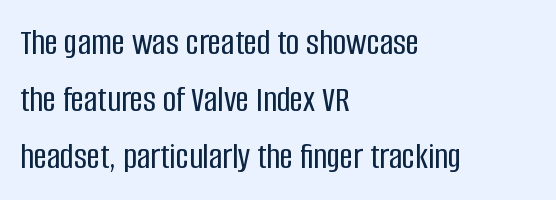
In terms of letterspacing, this is plain default setting. A clean baseline with only descenders dipping below it. Is this a fixed-width face? No — the glyphs have proportional, varying widths. How would I describe the line gaps? Plain and ordinary. Horizontally, the lines are justified to the leading edge only. Each letter's strokes conclude bluntly, with no projecting serifs.
